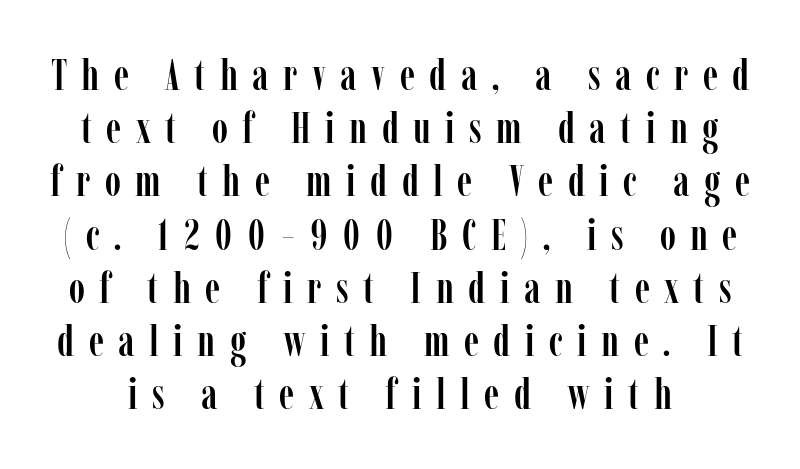
The image shows 44 px condensed serif type, upright; set line spacing 1.21x, unusually wide letter spacing (+0.33 em), not underlined; low stroke contrast and a medium x-height.
